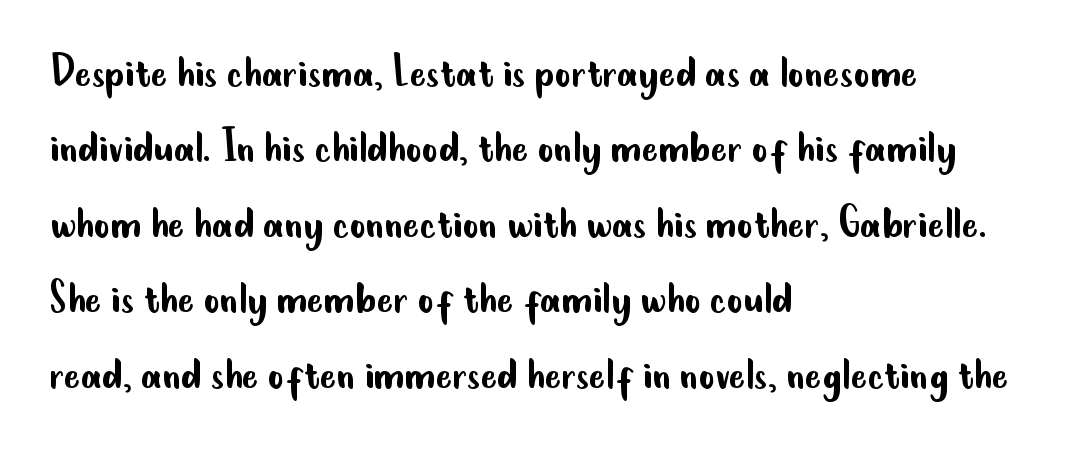
{"serif": "no", "italic": "no", "bold": "no", "weight": "regular", "width": "condensed", "stroke_contrast": "low", "x_height": "small", "monospaced": "no", "underline": "no", "align": "left", "line_spacing": "normal", "line_spacing_ratio": 1.51, "letter_spacing": "normal", "letter_spacing_em": 0.0, "glyph_px": 50}
